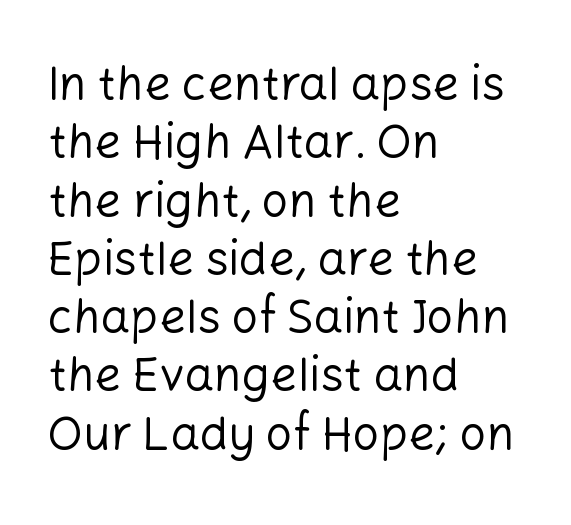
The typography opts for an upright posture over an oblique one. Clear beneath every line of the passage. Stroke mass is kept to a normal reading level or below. Letter spacing: default.
